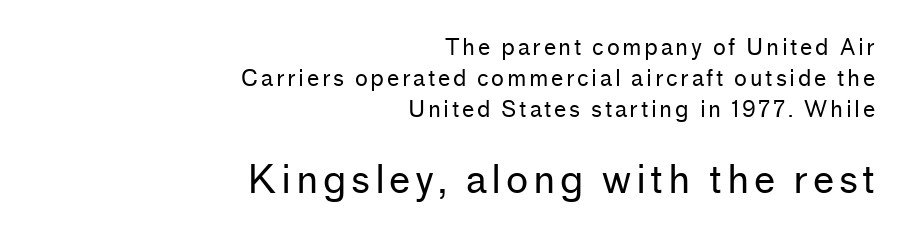
Here the second block reads like a headline and the first like body copy. This rendering employs a face without finishing strokes, i.e., a sans-serif. Rows of type keep a routine distance in the vertical direction. Stems here are at most as thick as an everyday book face. Rule under the text: the space is simply empty. Is there any slant? The stems are plumb.
